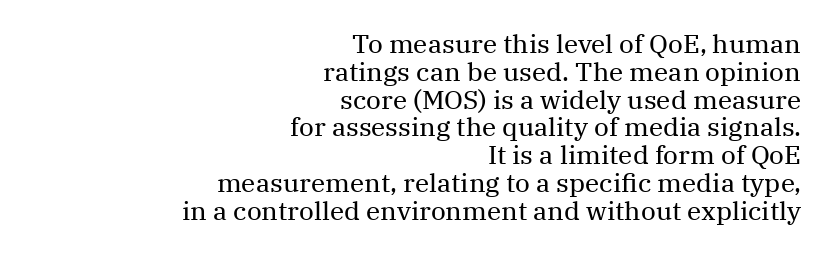
The paragraph has a hard right edge and a soft left edge. A typesetter would call this zero additional tracking. The typography opts for an upright posture over an oblique one. Unmarked baselines from the first word to the last.
